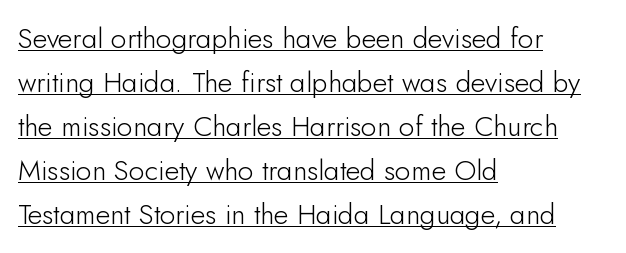
Q: Is the text bold? A: No.
Q: Is the text italic (slanted)? A: No, it is upright.
Q: Is the typeface a serif or a sans-serif typeface? A: Sans-serif.
Q: Is the text underlined? A: Yes.
Q: How is the paragraph aligned? A: Left-aligned.
Q: Is the spacing between letters normal or unusually wide? A: Normal.
Q: Is the spacing between lines tight, normal or loose? A: Normal.
Q: Width (condensed, normal, or wide)? A: Normal.
Q: Stroke contrast? A: Low.
Q: x-height? A: Small.
Q: Monospaced? A: No.
